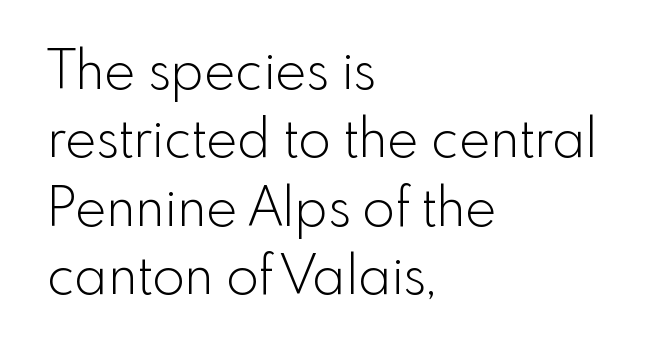
Compared with a typical body face, this is equally light or lighter still. The rendering keeps characters at their native spacing. Teacher's note: observe the even left margin — that is flush-left alignment. Letterform terminals end flat and unadorned throughout the passage.
